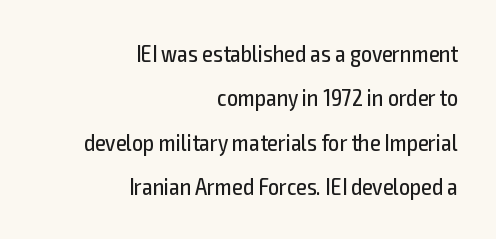
Each row of text sits above clean, open space. The horizontal fit of the characters is conventional and even. The letters stand straight up with perfectly vertical stems. This is not heavy type; no bold has been used.
